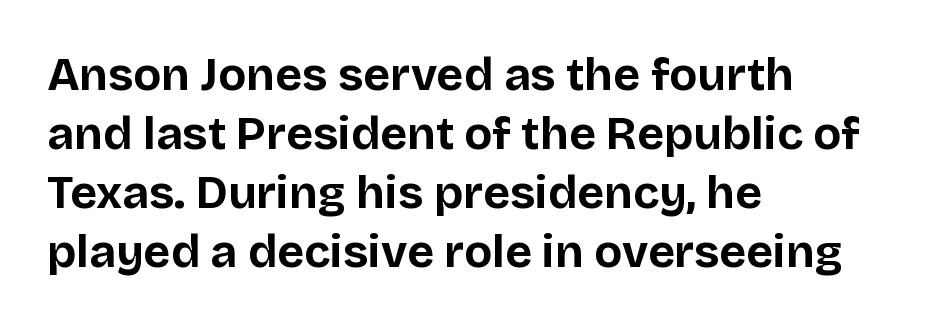
The image shows 46 px bold sans-serif type, upright; set left-aligned, normal line spacing (1.28x), normal letter spacing, not underlined; low stroke contrast and a large x-height.
